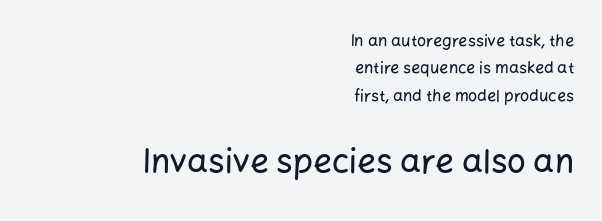
{"serif": "no", "italic": "no", "width": "normal", "stroke_contrast": "low", "x_height": "medium", "monospaced": "no", "underline": "no", "align": "right", "line_spacing_ratio": 1.71, "letter_spacing": "normal", "letter_spacing_em": 0.0, "larger_block": "second", "size_ratio": 2.06, "glyph_px": 33}
